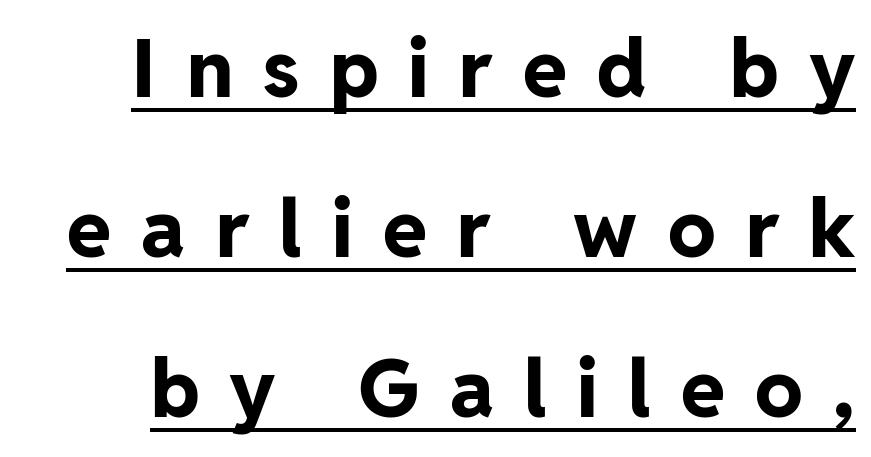
Q: Is the text bold? A: Yes.
Q: Is the text italic (slanted)? A: No, it is upright.
Q: Is the typeface a serif or a sans-serif typeface? A: Sans-serif.
Q: Is the text underlined? A: Yes.
Q: Is the spacing between letters normal or unusually wide? A: Unusually wide.
Q: Is the spacing between lines tight, normal or loose? A: Loose.
Q: Width (condensed, normal, or wide)? A: Normal.
Q: Stroke contrast? A: Low.
Q: x-height? A: Medium.
Q: Monospaced? A: No.
